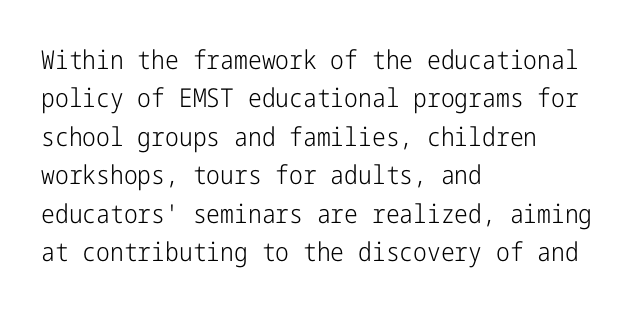
Leftover space on each line is placed entirely after the last word. The font sits on the lighter half of the weight spectrum, regular included. Here the glyphs are tracked normally, forming tight word shapes. Evenly set lines give the paragraph a standard silhouette. The area under the type is left untouched. The letters stand upright; this is a roman face.
